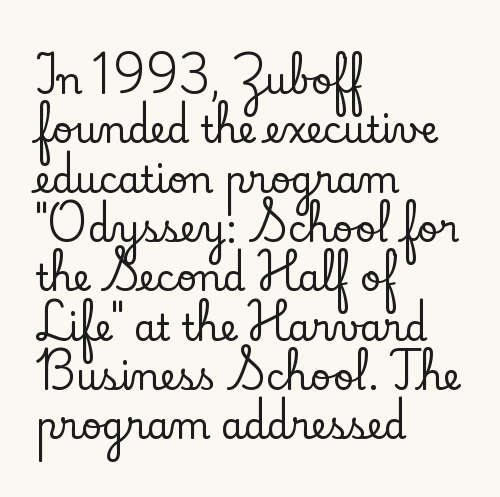
The image shows 36 px serif type, upright; set left-aligned, normal line spacing (1.37x), normal letter spacing, not underlined; low stroke contrast and a small x-height.
